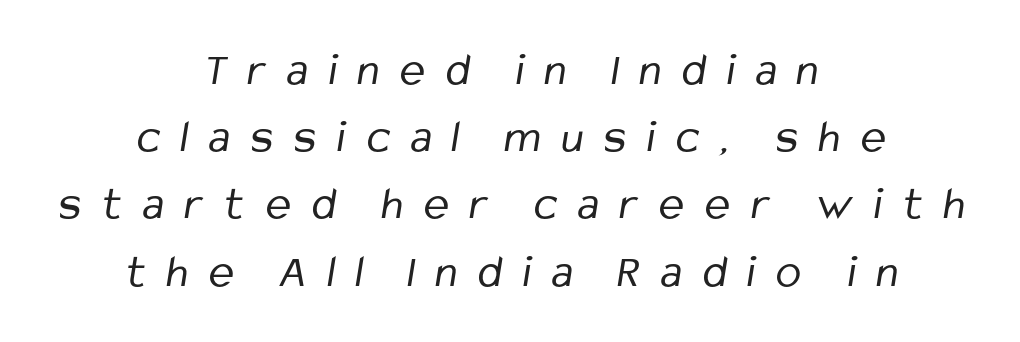
Font category for this specimen: sans-serif. Varying glyph widths throughout — classic text-font behaviour. This sample keeps an unexceptional amount of space between lines. Leftover space on each line is divided equally before and after the words. Descender tails drop into unmarked territory.
